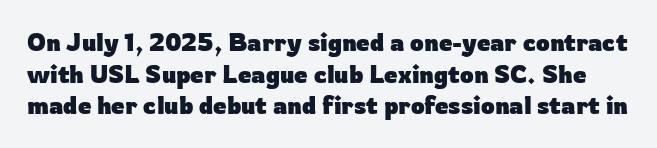
The face used here is rendered with its standard letterfit. Summary of vertical rhythm: regular, with standard interline spacing. Chunky letters — that's bold for sure. The specimen reads as upright at a glance. A bare baseline throughout the passage.
